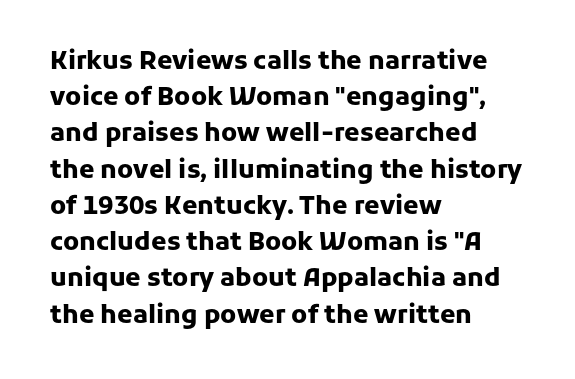
Typesetter's note: full bold, strokes at maximum text heaviness. Rendered with straight, roman letterforms. The line-height multiplier appears to be the usual default. Words appear dense and cohesive because spacing is normal. A student would call this left alignment; a typographer would say flush left, rag right. The baseline area is clear.
